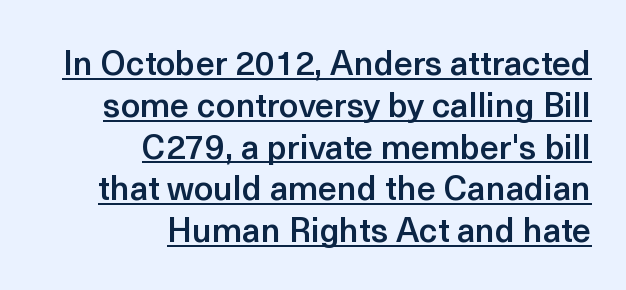
{"serif": "no", "italic": "no", "bold": "semi", "weight": "semibold", "width": "normal", "x_height": "medium", "monospaced": "no", "underline": "yes", "align": "right", "line_spacing_ratio": 1.23, "letter_spacing": "normal", "letter_spacing_em": 0.0, "glyph_px": 34}
